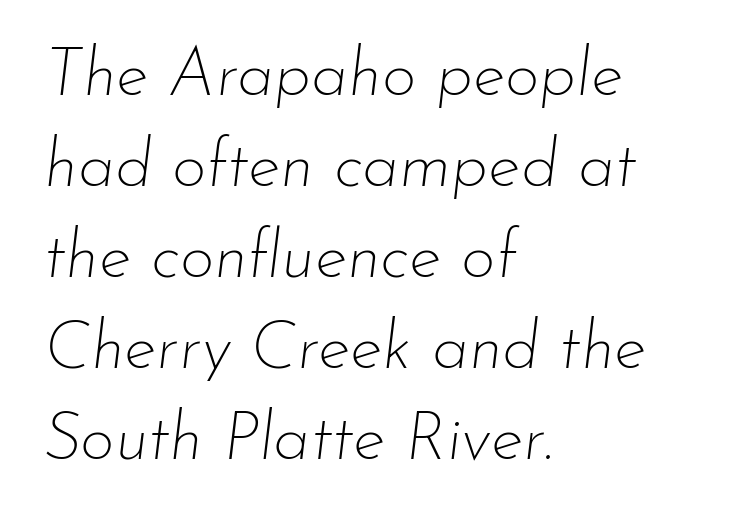
Underline: absent. Compared with typical paragraphs, the rows here are spaced about the same. The line texture is even and compact thanks to regular tracking. Heaviness? Minimal to ordinary, like unemphasized prose. Spacing verdict: proportional, widths tailored to each character. Which margin do the lines hug? The left one — the right edge is uneven.
